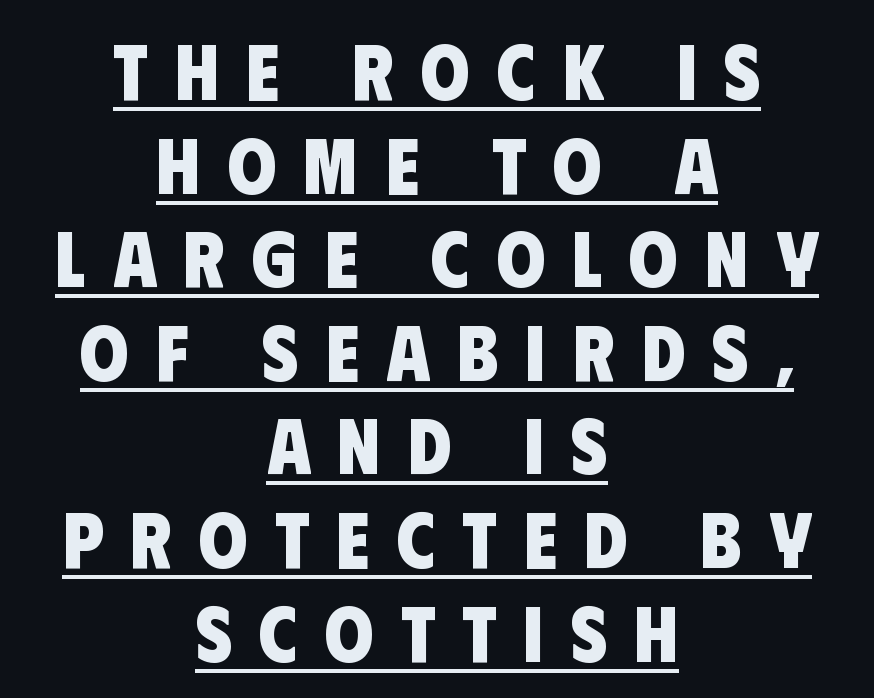
Q: Is the text bold? A: Yes.
Q: Is the typeface a serif or a sans-serif typeface? A: Sans-serif.
Q: Is the text underlined? A: Yes.
Q: How is the paragraph aligned? A: Centered.
Q: Is the spacing between letters normal or unusually wide? A: Unusually wide.
Q: Width (condensed, normal, or wide)? A: Condensed.
Q: Stroke contrast? A: Low.
Q: x-height? A: Large.
Q: Monospaced? A: No.
